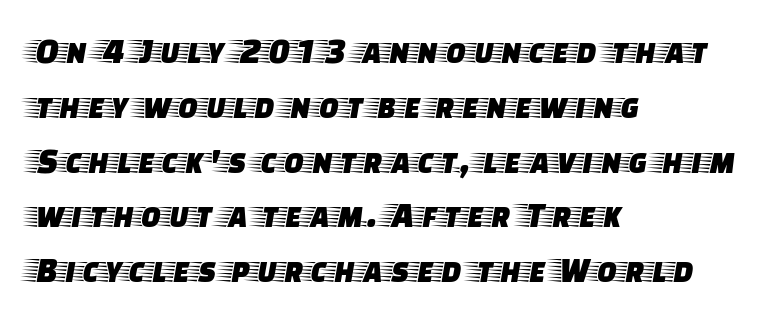
The face used here is rendered with its standard letterfit. The designer went with a serif here, giving each stem small feet. The vertical gap from one line to the next is medium. These lines are set flush left with a ragged right edge. Character widths vary here, with narrow letters taking less room than wide ones.
